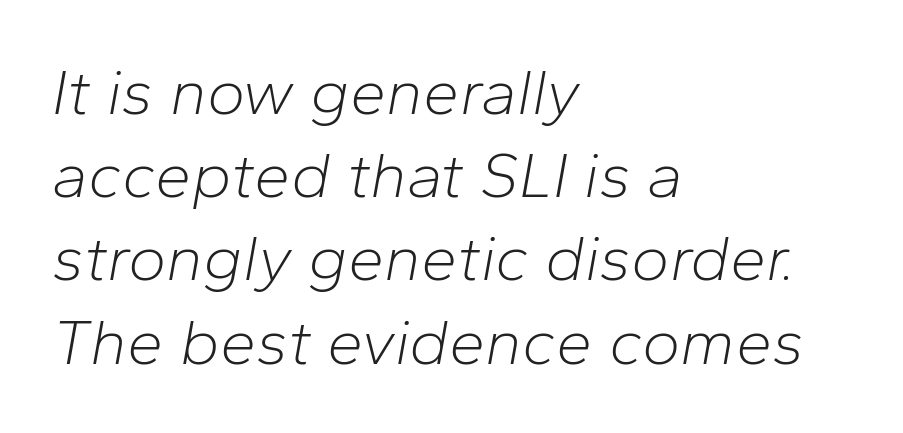
Q: Is the text bold? A: No.
Q: Is the text italic (slanted)? A: Yes, it leans right by about 10 degrees.
Q: Is the text underlined? A: No.
Q: How is the paragraph aligned? A: Left-aligned.
Q: Is the spacing between letters normal or unusually wide? A: Normal.
Q: Is the spacing between lines tight, normal or loose? A: Normal.
Q: Width (condensed, normal, or wide)? A: Normal.
Q: Stroke contrast? A: Low.
Q: x-height? A: Medium.
Q: Monospaced? A: No.
